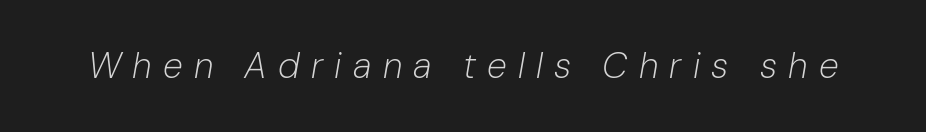
Slant detected: the letters are inclined. Summary of weight: not heavy and not bold. The space directly below the letters is spotless. You could not count columns in this text — the font is proportionally spaced.
